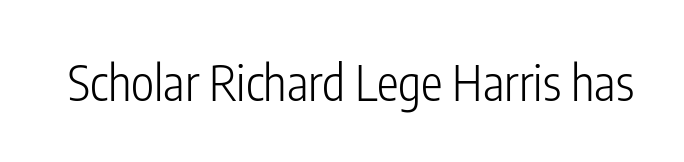
{"serif": "no", "italic": "no", "bold": "no", "weight": "light", "width": "condensed", "stroke_contrast": "low", "x_height": "medium", "monospaced": "no", "underline": "no", "letter_spacing": "normal", "letter_spacing_em": 0.0, "glyph_px": 49}
